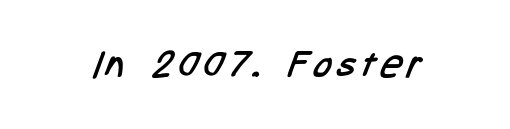
The image shows 38 px regular-weight, condensed sans-serif type; set not underlined; low stroke contrast and a medium x-height.
